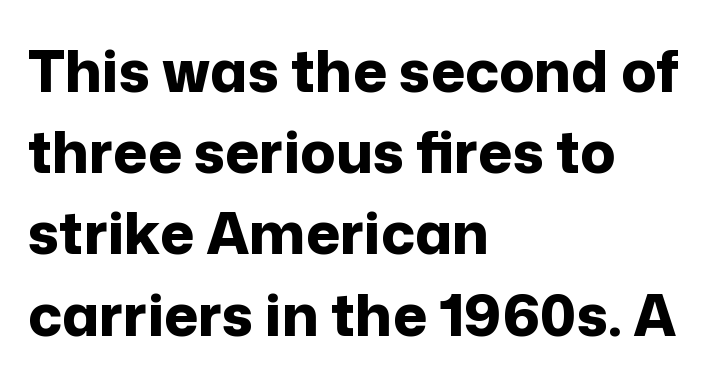
The image shows 58 px bold sans-serif type, upright; set left-aligned, normal line spacing (1.4x), normal letter spacing, not underlined; low stroke contrast and a medium x-height.
